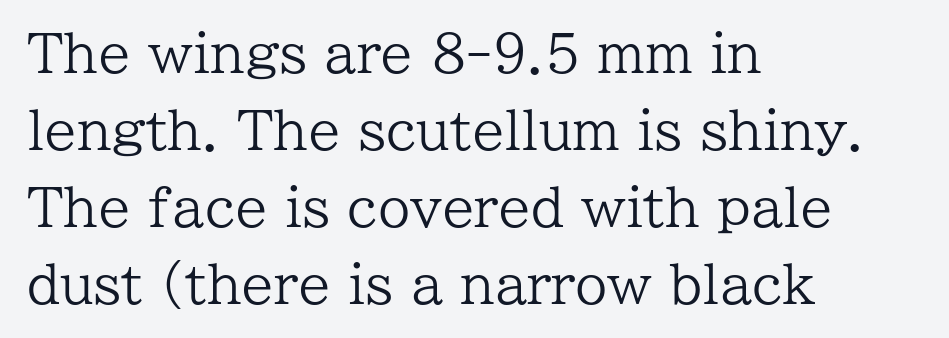
Note: serifs present on the glyphs. A normal amount of white space separates one row of letters from the next. The type is set solid horizontally, with unmodified tracking. Stems here are at most as thick as an everyday book face. Characters remain perfectly vertical along every line. A bare baseline throughout the passage.
